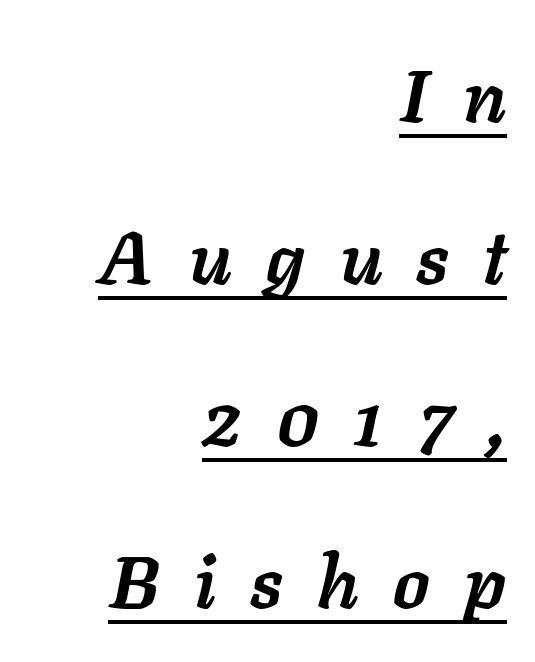
Q: Is the text bold? A: Yes.
Q: Is the text italic (slanted)? A: Yes, it leans right by about 11 degrees.
Q: Is the text underlined? A: Yes.
Q: How is the paragraph aligned? A: Right-aligned.
Q: Is the spacing between letters normal or unusually wide? A: Unusually wide.
Q: Is the spacing between lines tight, normal or loose? A: Loose.
Q: Width (condensed, normal, or wide)? A: Normal.
Q: Stroke contrast? A: Low.
Q: x-height? A: Medium.
Q: Monospaced? A: No.
